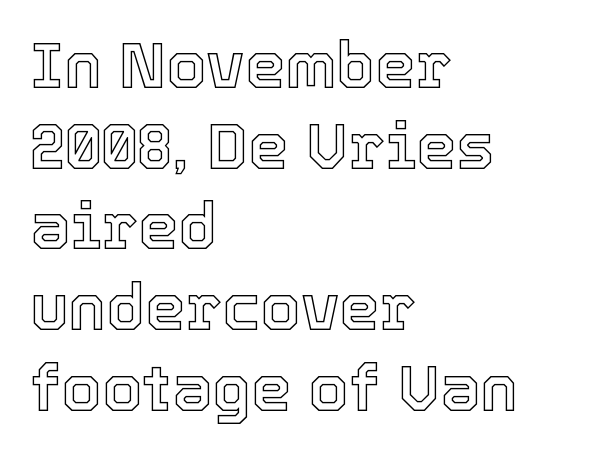
{"italic": "no", "width": "normal", "x_height": "medium", "monospaced": "no", "underline": "no", "align": "left", "line_spacing": "normal", "line_spacing_ratio": 1.26, "letter_spacing": "normal", "letter_spacing_em": 0.0, "glyph_px": 64}
